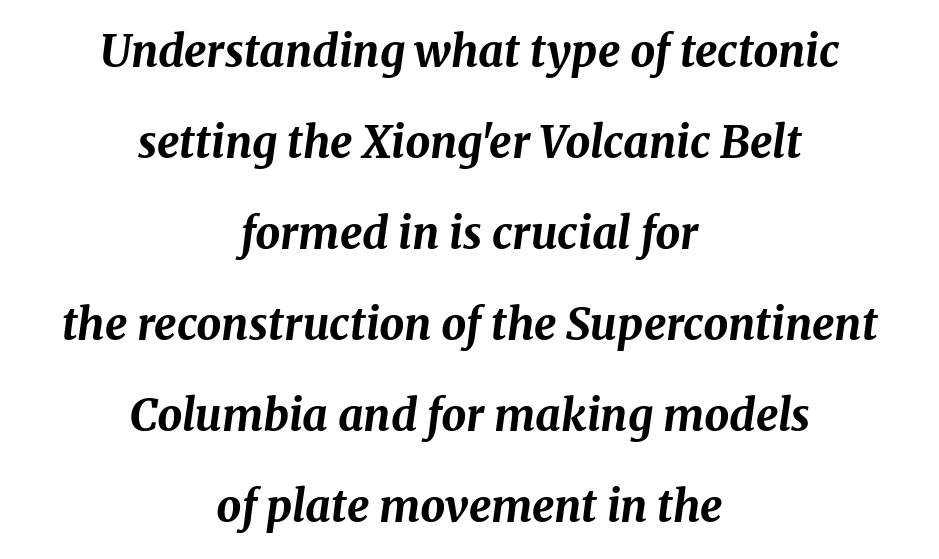
The image shows 44 px bold type, italic (leaning right); set centered, loose line spacing (2.07x), normal letter spacing, not underlined; medium stroke contrast and a medium x-height.
